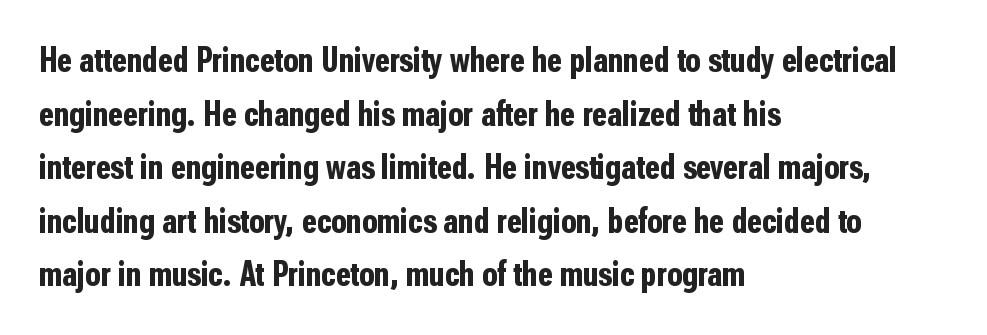
{"serif": "no", "italic": "no", "bold": "yes", "weight": "bold", "width": "condensed", "stroke_contrast": "low", "x_height": "medium", "monospaced": "no", "underline": "no", "align": "left", "line_spacing": "normal", "line_spacing_ratio": 1.53, "letter_spacing": "normal", "letter_spacing_em": 0.0, "glyph_px": 35}
